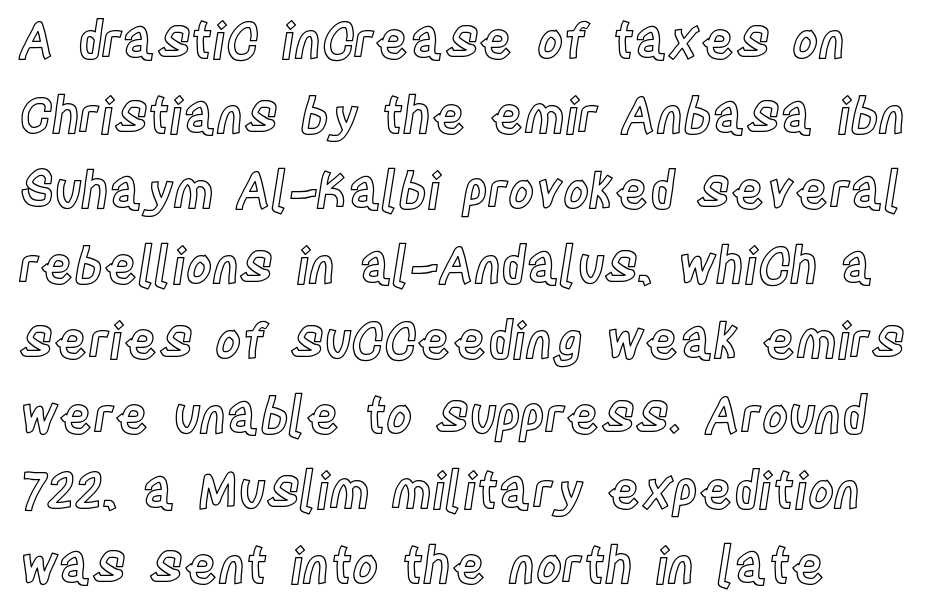
Q: Is the text italic (slanted)? A: Yes.
Q: Is the text underlined? A: No.
Q: How is the paragraph aligned? A: Left-aligned.
Q: Is the spacing between letters normal or unusually wide? A: Normal.
Q: Is the spacing between lines tight, normal or loose? A: Normal.
Q: Width (condensed, normal, or wide)? A: Condensed.
Q: x-height? A: Large.
Q: Monospaced? A: No.
